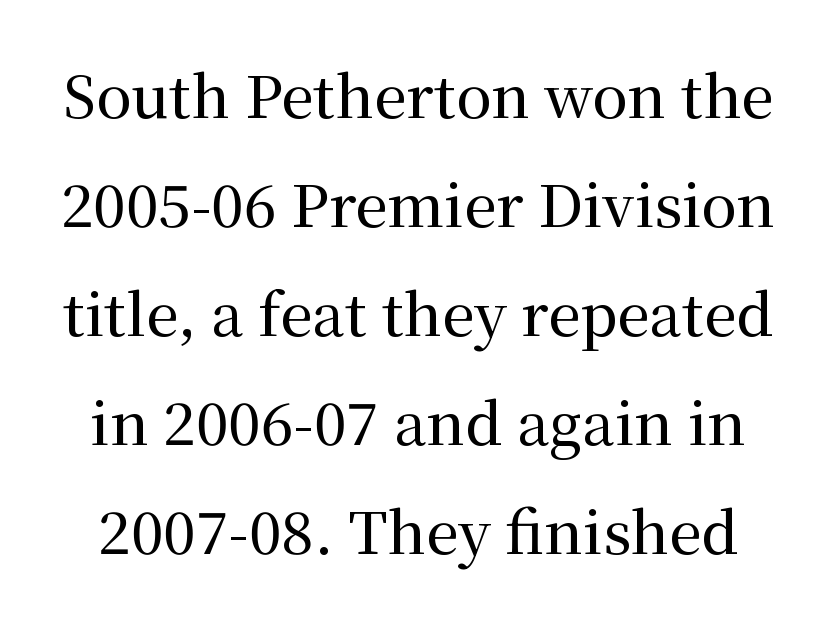
{"serif": "yes", "italic": "no", "width": "normal", "stroke_contrast": "medium", "x_height": "medium", "monospaced": "no", "underline": "no", "line_spacing_ratio": 1.88, "letter_spacing": "normal", "letter_spacing_em": 0.0, "glyph_px": 58}
